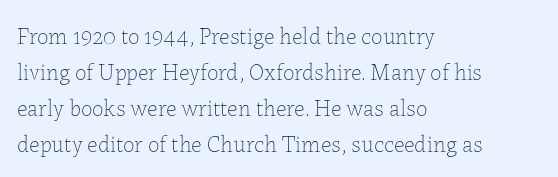
The image shows 23 px text type, upright; set left-aligned, normal line spacing (1.57x), normal letter spacing, not underlined.
